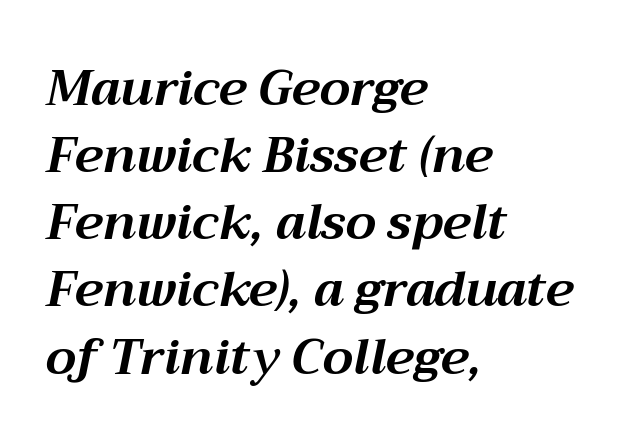
The image shows 49 px bold type, italic (leaning right); set left-aligned, normal line spacing (1.37x), normal letter spacing, not underlined; medium stroke contrast and a medium x-height.
